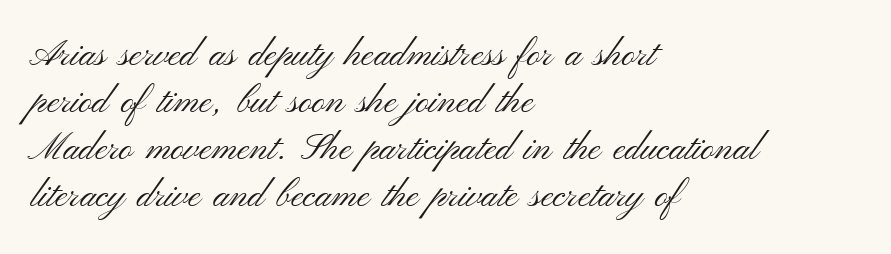
Compared with a centered layout, this one pins lines to the left instead. This sample uses plain, unmodified letter spacing. Are there feet on the stems? There aren't — it's a sans. These lines sit exactly where default settings would place them. Think of a printed novel: that variable character pitch is what you see here.
